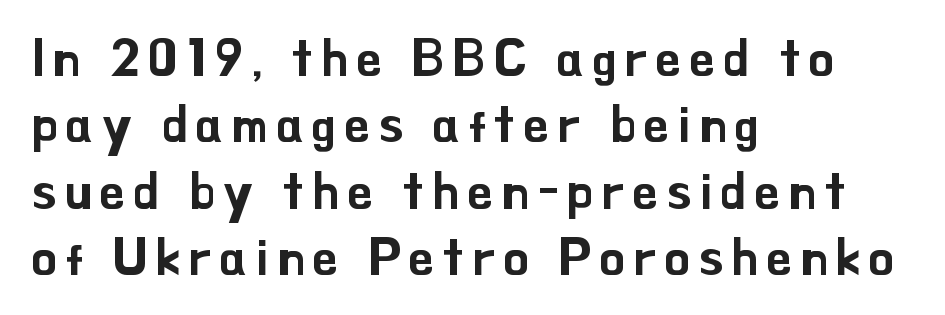
{"serif": "no", "italic": "no", "width": "normal", "stroke_contrast": "low", "x_height": "small", "monospaced": "no", "underline": "no", "align": "left", "line_spacing": "normal", "line_spacing_ratio": 1.3, "glyph_px": 51}
